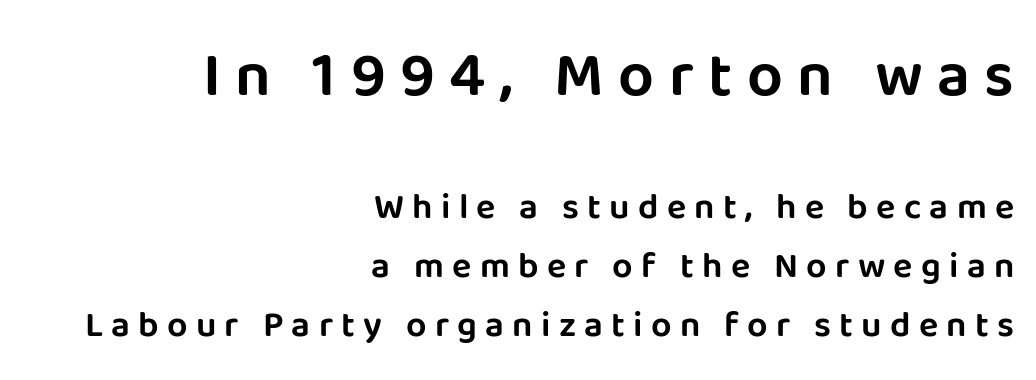
Q: Is the text italic (slanted)? A: No, it is upright.
Q: Is the typeface a serif or a sans-serif typeface? A: Sans-serif.
Q: Is the text underlined? A: No.
Q: How is the paragraph aligned? A: Right-aligned.
Q: Is the spacing between letters normal or unusually wide? A: Unusually wide.
Q: Is the spacing between lines tight, normal or loose? A: Normal.
Q: Which block of text is set in a larger size, the first (top) or the second (bottom)? A: The first (top) one.
Q: Width (condensed, normal, or wide)? A: Normal.
Q: Stroke contrast? A: Low.
Q: x-height? A: Large.
Q: Monospaced? A: No.
